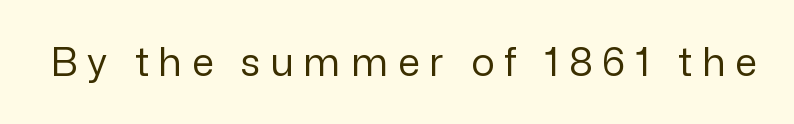
Q: Is the text bold? A: No.
Q: Is the text italic (slanted)? A: No, it is upright.
Q: Is the typeface a serif or a sans-serif typeface? A: Sans-serif.
Q: Is the text underlined? A: No.
Q: Is the spacing between letters normal or unusually wide? A: Unusually wide.
Q: Width (condensed, normal, or wide)? A: Normal.
Q: Stroke contrast? A: Low.
Q: x-height? A: Medium.
Q: Monospaced? A: No.
